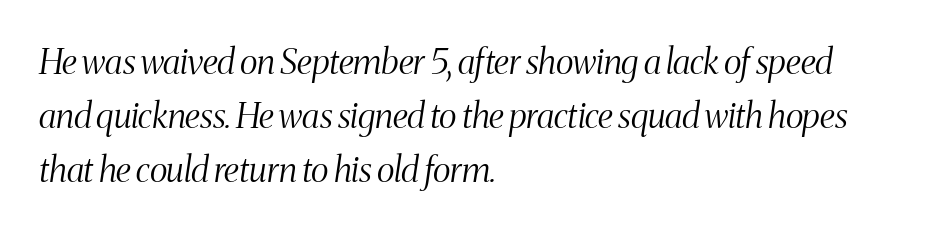
The rendering keeps characters at their native spacing. Stems here are at most as thick as an everyday book face. Successive baselines arrive at the customary interval. The text carries the slant typical of an italic or oblique font.
